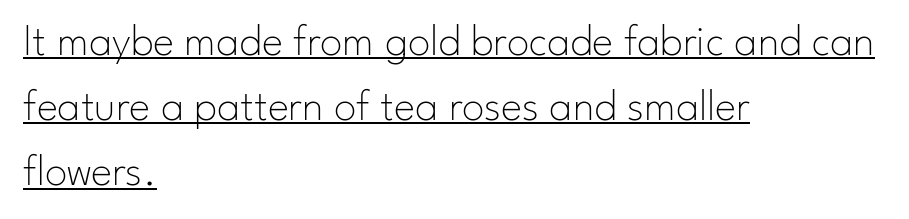
{"serif": "no", "italic": "no", "bold": "no", "weight": "thin", "width": "normal", "stroke_contrast": "low", "x_height": "small", "monospaced": "no", "underline": "yes", "align": "left", "line_spacing": "normal", "line_spacing_ratio": 1.45, "letter_spacing": "normal", "letter_spacing_em": 0.0, "glyph_px": 45}
